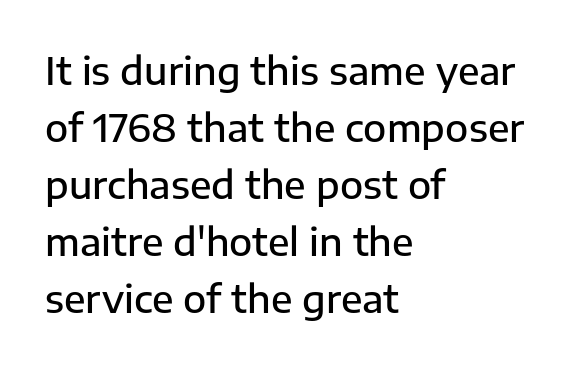
{"serif": "no", "italic": "no", "bold": "semi", "weight": "semibold", "width": "normal", "stroke_contrast": "low", "x_height": "medium", "monospaced": "no", "underline": "no", "align": "left", "line_spacing": "normal", "line_spacing_ratio": 1.5, "letter_spacing": "normal", "letter_spacing_em": 0.0, "glyph_px": 38}
